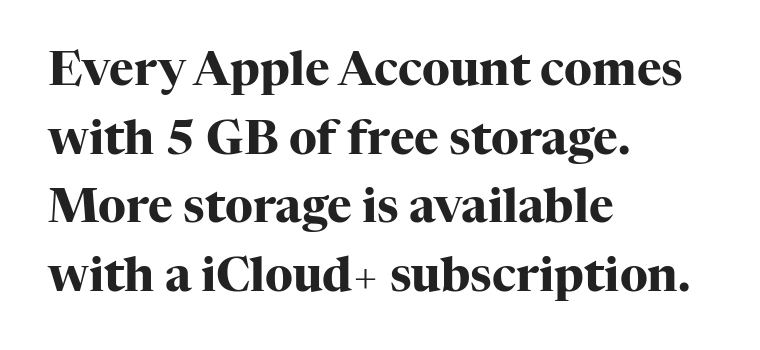
The image shows 47 px heavy serif type, upright; set left-aligned, normal line spacing (1.46x), normal letter spacing, not underlined; high stroke contrast and a medium x-height.
